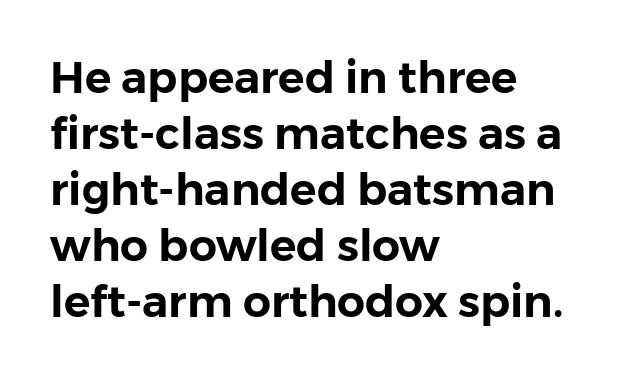
The letters advance in unequal steps, a hallmark of proportional type. The passage shown has conventional tracking throughout. Letterform terminals end flat and unadorned throughout the passage. Descender tails drop into unmarked territory. In terms of leading, this rendering sits right in the middle.
